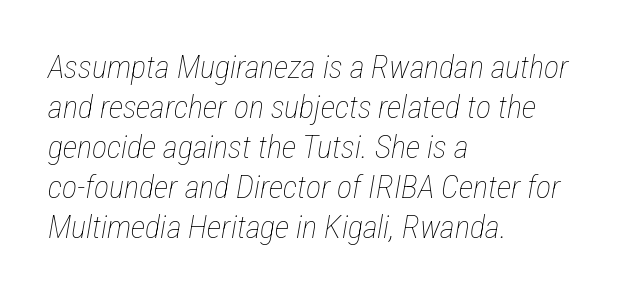
{"italic": "yes", "lean": "right", "slant_degrees": 12, "bold": "no", "weight": "thin", "width": "condensed", "stroke_contrast": "low", "x_height": "medium", "monospaced": "no", "underline": "no", "align": "left", "line_spacing": "normal", "line_spacing_ratio": 1.25, "letter_spacing": "normal", "letter_spacing_em": 0.0, "glyph_px": 32}
